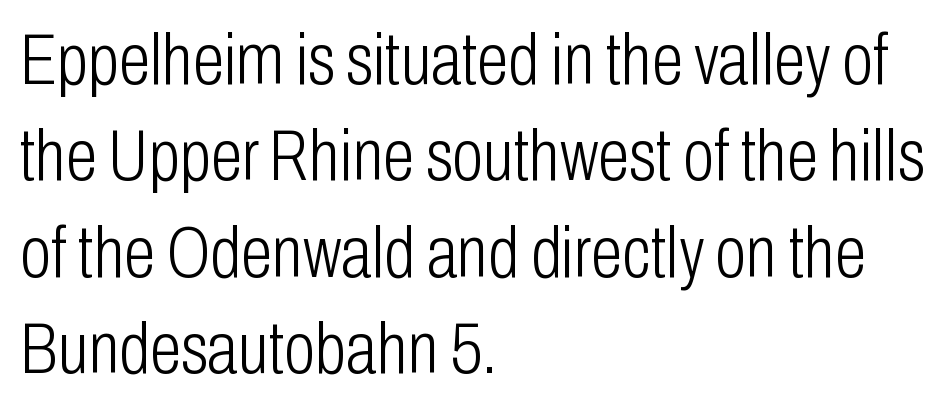
If you measured baseline to baseline, you'd find a middling distance. Characters follow at the spacing the type designer built in. A bare baseline throughout the passage. The axis of the letterforms is exactly vertical. The letters carry no serifs — their stems end cleanly without finishing strokes.
